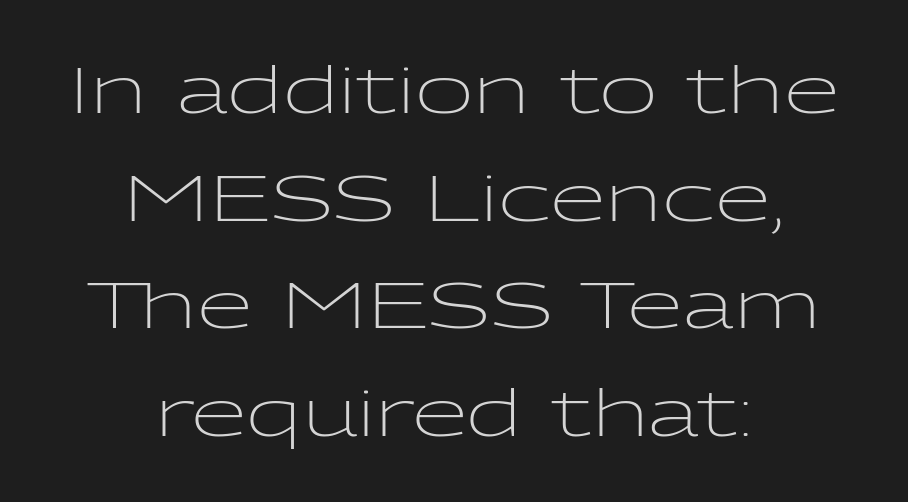
Between one letter and the next there's only the usual sliver of space. Horizontal bands of white between lines are of average thickness. Letterform terminals end flat and unadorned throughout the passage. Spacing verdict: proportional, widths tailored to each character. Every stem runs plumb, perpendicular to the baseline.
